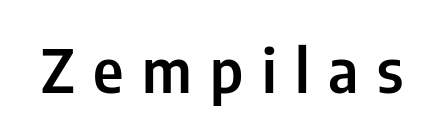
{"serif": "no", "italic": "no", "width": "condensed", "stroke_contrast": "low", "x_height": "medium", "monospaced": "no", "underline": "no", "letter_spacing": "wide", "letter_spacing_em": 0.31, "glyph_px": 60}
